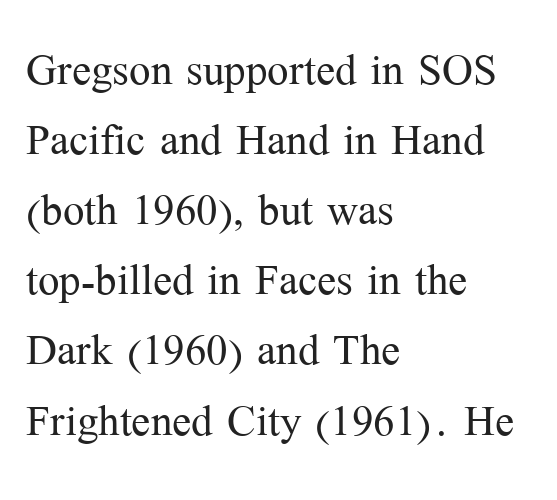
{"serif": "yes", "italic": "no", "bold": "no", "weight": "light", "width": "normal", "stroke_contrast": "medium", "x_height": "medium", "monospaced": "no", "underline": "no", "align": "left", "line_spacing_ratio": 1.23, "letter_spacing": "normal", "letter_spacing_em": 0.0, "glyph_px": 57}
